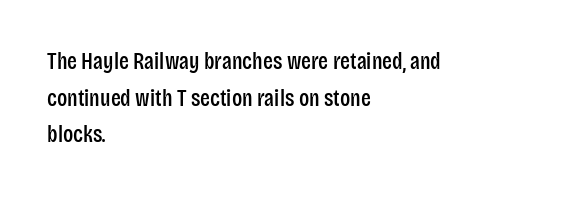
Q: Is the text italic (slanted)? A: No, it is upright.
Q: Is the text underlined? A: No.
Q: How is the paragraph aligned? A: Left-aligned.
Q: Is the spacing between letters normal or unusually wide? A: Normal.
Q: Is the spacing between lines tight, normal or loose? A: Normal.
